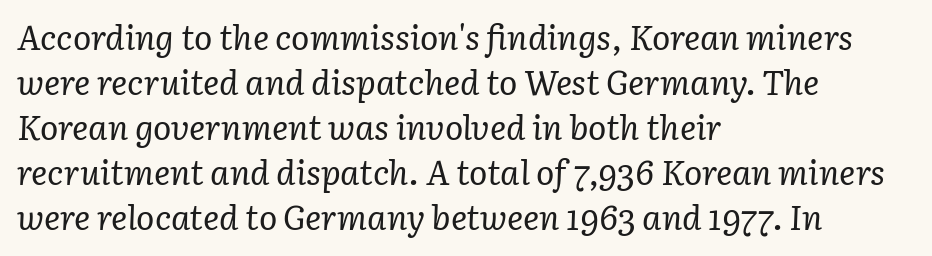
These lines keep a tight, regular rhythm from letter to letter. Here the designer chose a conventional face with non-uniform glyph widths. The weight would be labelled regular, book, light, or lighter still. What kind of face is this? One with serifs. Rule under the text: the space is simply empty. These lines stack with their left ends in a neat column.
